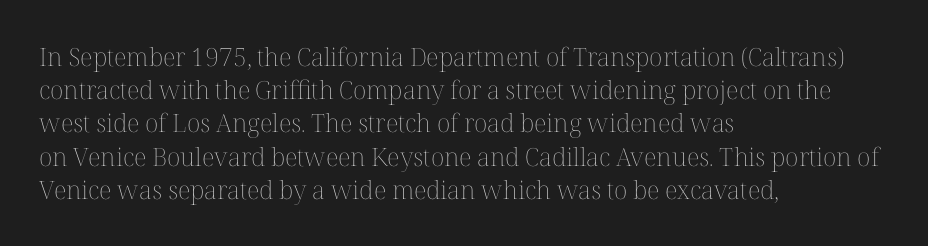
These lines sit exactly where default settings would place them. Decoration check: the copy has no underline. The typeface has the unassuming heft of standard copy or less. Horizontal alignment here is leftward, the default for most running prose.
